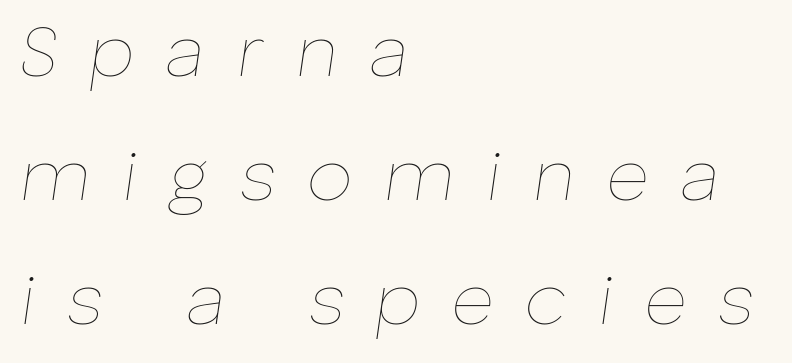
In CSS terms this would be text-align: left. Looks like regular typesetting: each glyph gets only the width it needs. Spacing between characters has been opened up far beyond the box default. Vertical spacing — default. Ink coverage per letter is moderate at most.
